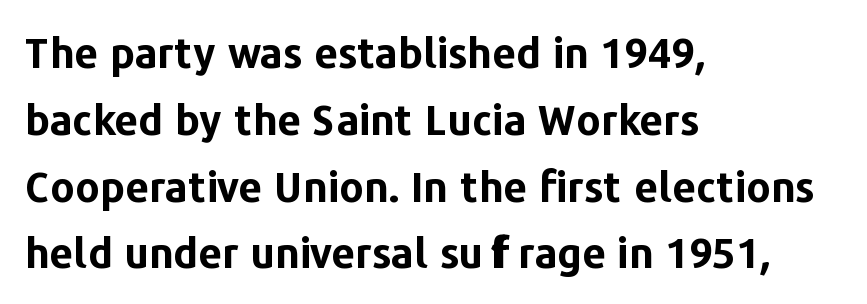
Q: Is the text bold? A: Yes.
Q: Is the text italic (slanted)? A: No, it is upright.
Q: Is the typeface a serif or a sans-serif typeface? A: Sans-serif.
Q: Is the text underlined? A: No.
Q: How is the paragraph aligned? A: Left-aligned.
Q: Is the spacing between letters normal or unusually wide? A: Normal.
Q: Is the spacing between lines tight, normal or loose? A: Normal.
Q: Width (condensed, normal, or wide)? A: Normal.
Q: Stroke contrast? A: Low.
Q: x-height? A: Medium.
Q: Monospaced? A: No.
